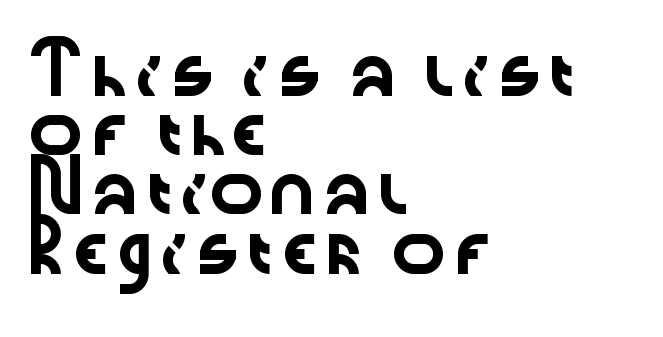
The image shows 47 px wide sans-serif type, upright; set left-aligned, normal line spacing (1.26x), normal letter spacing, not underlined; low stroke contrast and a medium x-height.
